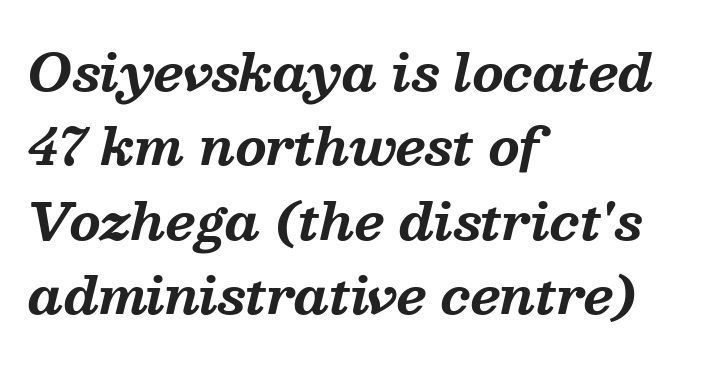
Q: Is the text bold? A: Yes.
Q: Is the text italic (slanted)? A: Yes, it leans right by about 13 degrees.
Q: Is the typeface a serif or a sans-serif typeface? A: Serif.
Q: Is the text underlined? A: No.
Q: How is the paragraph aligned? A: Left-aligned.
Q: Is the spacing between letters normal or unusually wide? A: Normal.
Q: Is the spacing between lines tight, normal or loose? A: Normal.
Q: Width (condensed, normal, or wide)? A: Normal.
Q: Stroke contrast? A: Medium.
Q: x-height? A: Medium.
Q: Monospaced? A: No.
